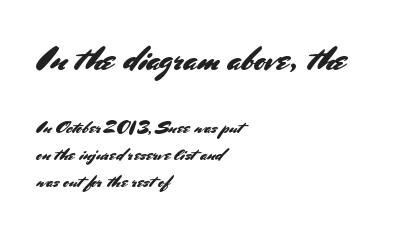
{"serif": "no", "width": "normal", "stroke_contrast": "medium", "x_height": "small", "monospaced": "no", "underline": "no", "align": "left", "line_spacing": "normal", "line_spacing_ratio": 1.49, "letter_spacing": "normal", "letter_spacing_em": 0.0, "larger_block": "first", "size_ratio": 1.94, "glyph_px": 35}
